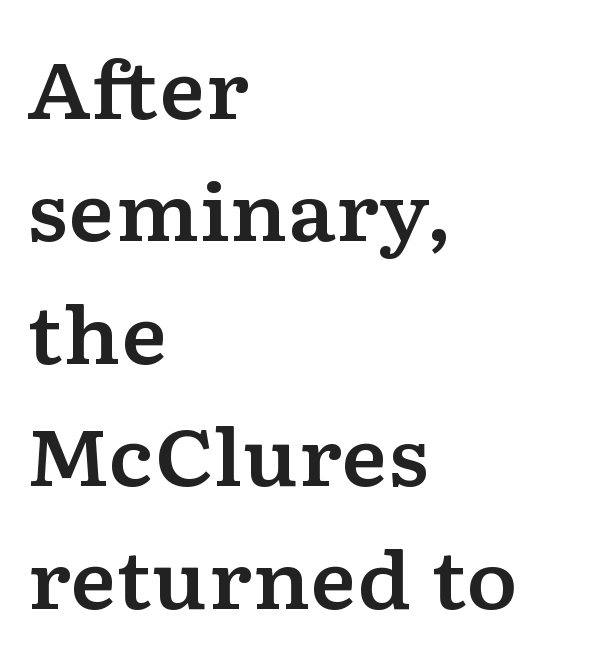
Letterform terminals end in serifs throughout the passage. Decoration check: the copy has no underline. Every character sits straight up, as roman type does. Spacing verdict: proportional, widths tailored to each character. Line spacing here is normal.
